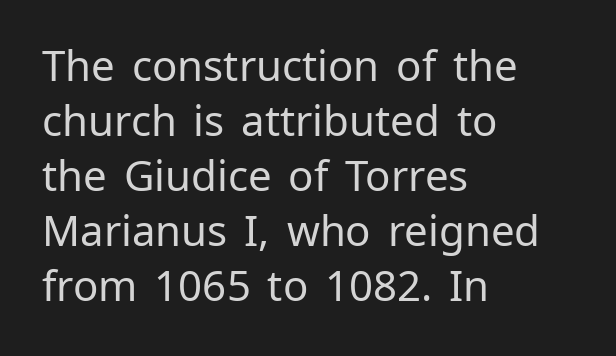
The image shows 42 px regular-weight sans-serif type, upright; set left-aligned, normal line spacing (1.31x), normal letter spacing, not underlined; low stroke contrast and a medium x-height.
